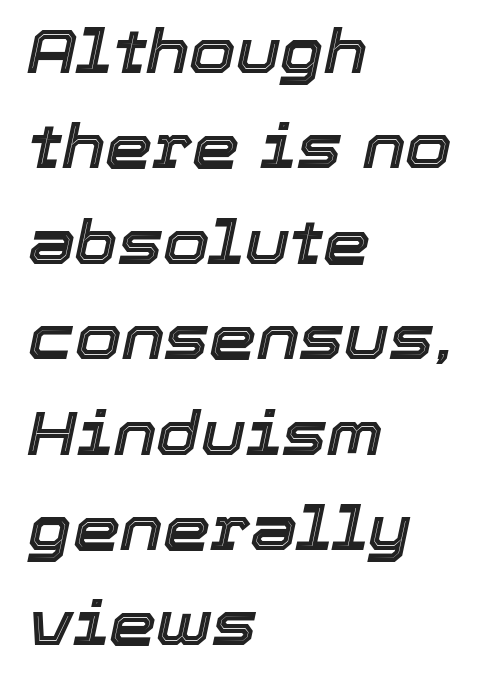
Summary of vertical rhythm: regular, with standard interline spacing. Check the space under the baseline: it is left empty. Look at the tracking — it's just the regular setting, nothing added. Posture: slanted. All the whitespace from short lines collects on the right. Do the characters align in a grid? No, the font is proportional.
